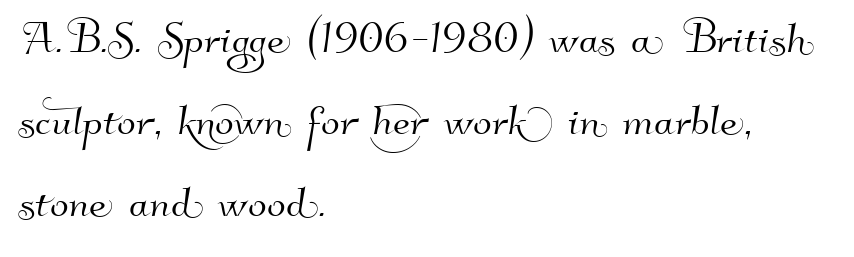
The ragged edge is on the right, which tells us the setting is flush left. The string is rendered with underlining switched off. The designer went with a sans here, leaving each stem footless. Look at the tracking — it's just the regular setting, nothing added. Leading: standard. Each letter keeps its own natural width here, so spacing adapts to shape.
